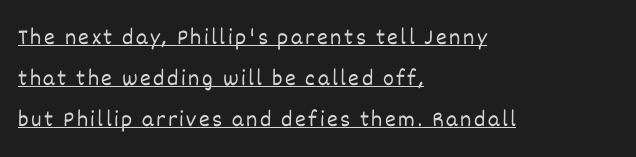
The image shows 23 px text type, upright; set left-aligned, line spacing 1.78x, underlined.
